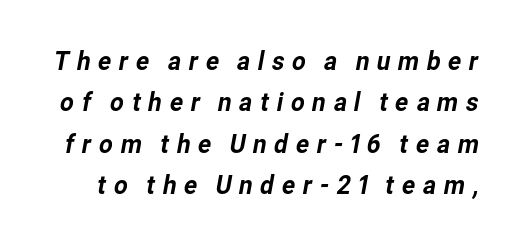
{"underline": "no", "line_spacing": "normal", "line_spacing_ratio": 1.53, "letter_spacing": "wide", "letter_spacing_em": 0.23, "glyph_px": 27}
